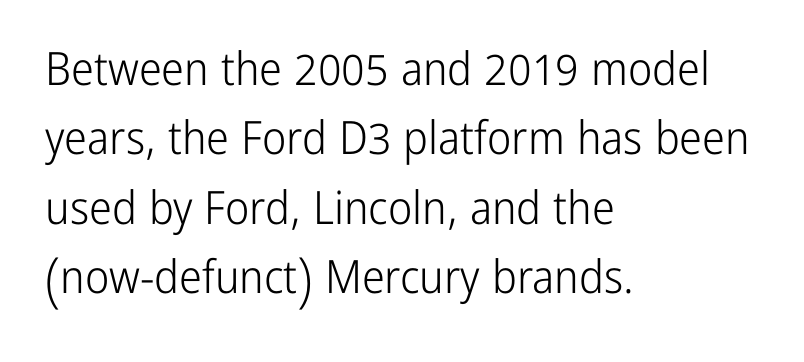
Q: Is the text bold? A: No.
Q: Is the text italic (slanted)? A: No, it is upright.
Q: Is the typeface a serif or a sans-serif typeface? A: Sans-serif.
Q: Is the text underlined? A: No.
Q: How is the paragraph aligned? A: Left-aligned.
Q: Is the spacing between letters normal or unusually wide? A: Normal.
Q: Is the spacing between lines tight, normal or loose? A: Normal.
Q: Width (condensed, normal, or wide)? A: Condensed.
Q: Stroke contrast? A: Low.
Q: x-height? A: Medium.
Q: Monospaced? A: No.
